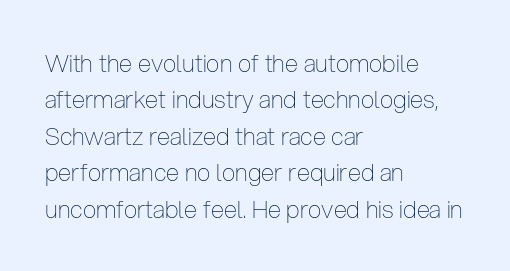
Q: Is the text bold? A: No.
Q: Is the text italic (slanted)? A: No, it is upright.
Q: Is the text underlined? A: No.
Q: How is the paragraph aligned? A: Left-aligned.
Q: Is the spacing between letters normal or unusually wide? A: Normal.
Q: Is the spacing between lines tight, normal or loose? A: Normal.
